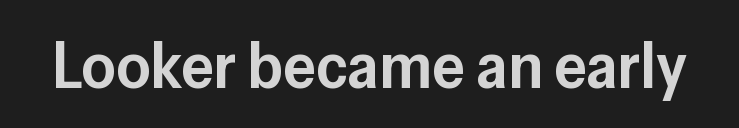
Looks like regular typesetting: each glyph gets only the width it needs. A somewhat darkened texture: the type is semibold rather than bold. Nope, no serifs anywhere on these letters. Italic? Not at all — the glyphs are vertical. The letters sit at their default tracking, neither squeezed nor spread.
